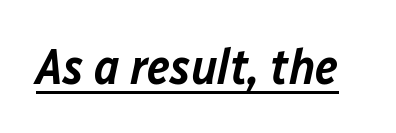
The image shows 50 px semibold type, italic (leaning right); set normal letter spacing, underlined; low stroke contrast and a medium x-height.
